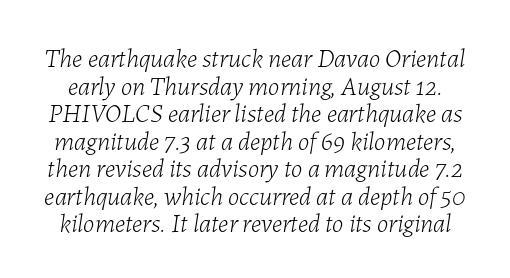
Q: Is the text bold? A: No.
Q: Is the text italic (slanted)? A: Yes, it leans right by about 7 degrees.
Q: Is the text underlined? A: No.
Q: Is the spacing between letters normal or unusually wide? A: Normal.
Q: Is the spacing between lines tight, normal or loose? A: Tight.
